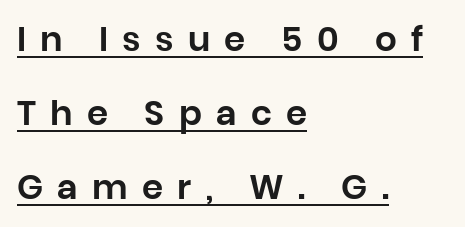
Q: Is the text italic (slanted)? A: No, it is upright.
Q: Is the typeface a serif or a sans-serif typeface? A: Sans-serif.
Q: Is the text underlined? A: Yes.
Q: How is the paragraph aligned? A: Left-aligned.
Q: Is the spacing between letters normal or unusually wide? A: Unusually wide.
Q: Is the spacing between lines tight, normal or loose? A: Loose.
Q: Width (condensed, normal, or wide)? A: Normal.
Q: Stroke contrast? A: Low.
Q: x-height? A: Large.
Q: Monospaced? A: No.
